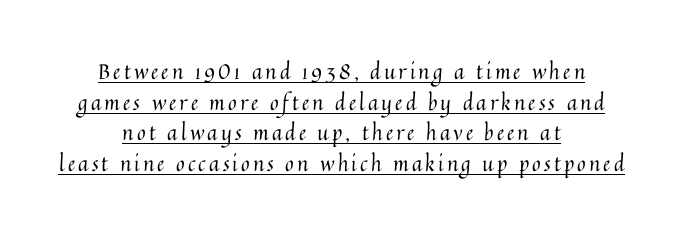
The image shows 21 px text type; set centered, normal line spacing (1.46x), underlined.
